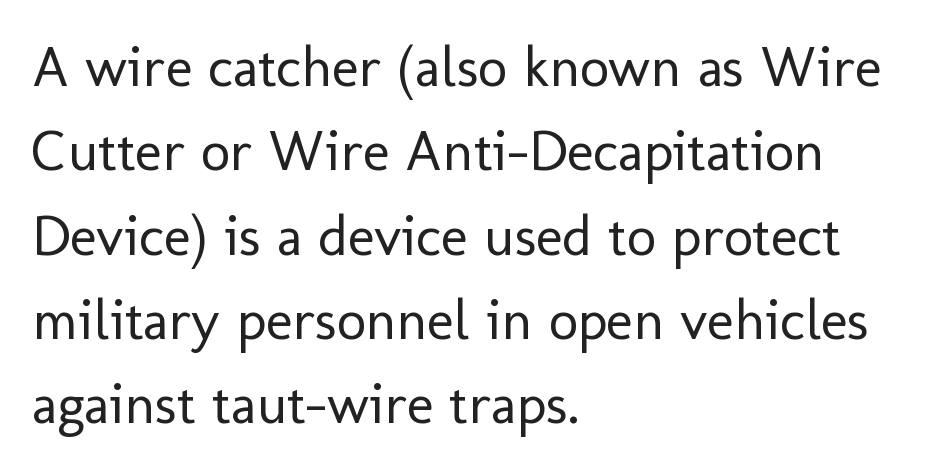
{"serif": "no", "italic": "no", "bold": "no", "weight": "regular", "width": "normal", "stroke_contrast": "low", "x_height": "medium", "monospaced": "no", "underline": "no", "align": "left", "line_spacing": "normal", "line_spacing_ratio": 1.48, "letter_spacing": "normal", "letter_spacing_em": 0.0, "glyph_px": 57}
